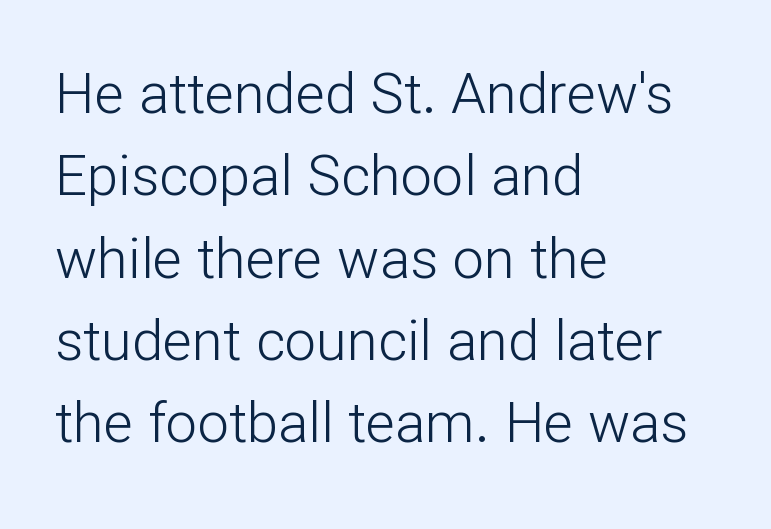
{"serif": "no", "italic": "no", "bold": "no", "weight": "light", "width": "normal", "stroke_contrast": "low", "x_height": "medium", "monospaced": "no", "underline": "no", "align": "left", "line_spacing": "normal", "line_spacing_ratio": 1.47, "letter_spacing": "normal", "letter_spacing_em": 0.0, "glyph_px": 56}
